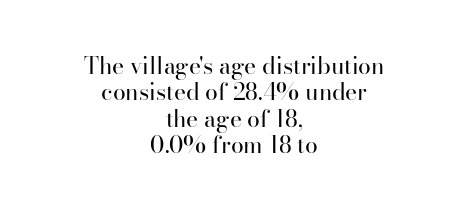
The paragraph has two soft edges and a firm central axis. Is this a heavy cut? Hardly; it is regular or lighter. The letterforms sit shoulder to shoulder at normal distance. If you measured baseline to baseline, you'd find a short distance. Each row of text sits above clean, open space.
